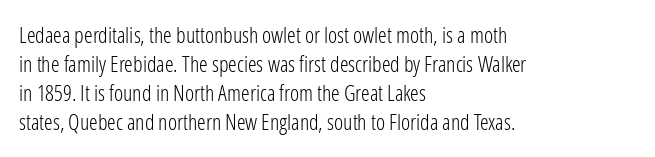
Tall strokes in this sample are plumb rather than angled. The passage shown has conventional tracking throughout. Every row of glyphs begins at an identical x-position on the left. A normal amount of white space separates one row of letters from the next. Type without underlining.
